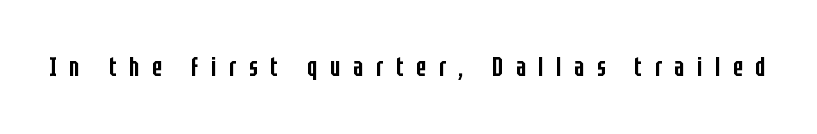
Q: Is the text bold? A: Semi-bold.
Q: Is the text italic (slanted)? A: No, it is upright.
Q: Is the text underlined? A: No.
Q: Is the spacing between letters normal or unusually wide? A: Unusually wide.
